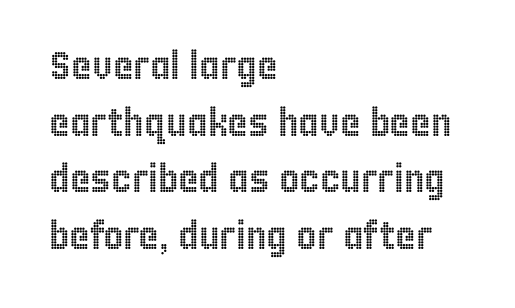
{"italic": "no", "width": "condensed", "x_height": "large", "monospaced": "no", "underline": "no", "align": "left", "line_spacing": "normal", "line_spacing_ratio": 1.45, "letter_spacing": "normal", "letter_spacing_em": 0.0, "glyph_px": 39}
